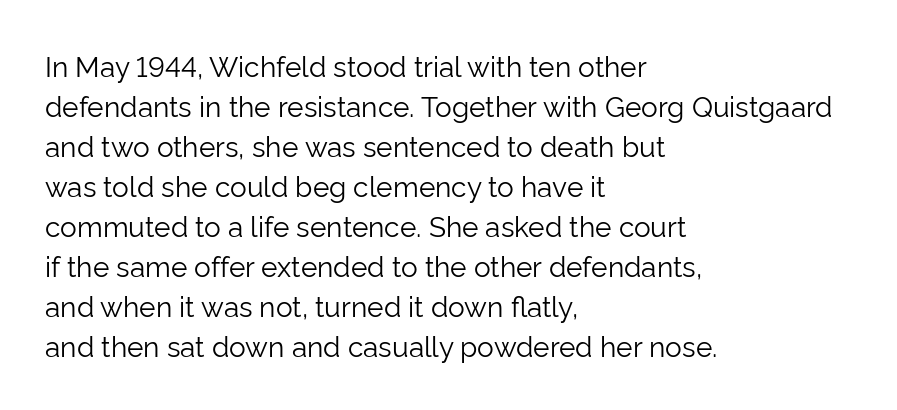
{"serif": "no", "italic": "no", "bold": "no", "weight": "light", "width": "normal", "stroke_contrast": "low", "x_height": "medium", "monospaced": "no", "underline": "no", "align": "left", "line_spacing": "normal", "line_spacing_ratio": 1.43, "letter_spacing": "normal", "letter_spacing_em": 0.0, "glyph_px": 28}
